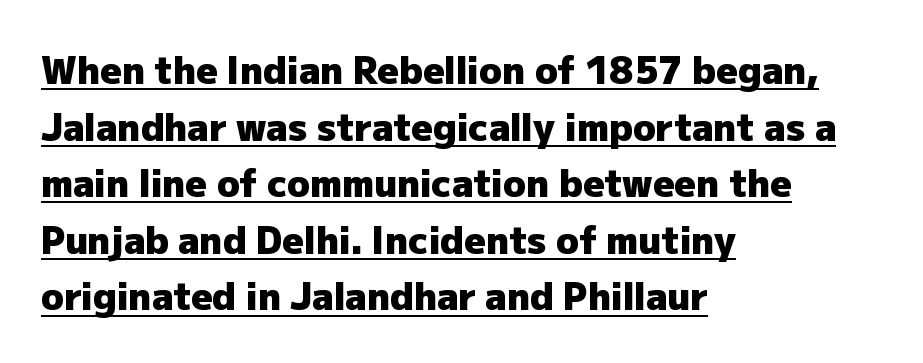
Q: Is the text bold? A: Yes.
Q: Is the text italic (slanted)? A: No, it is upright.
Q: Is the typeface a serif or a sans-serif typeface? A: Sans-serif.
Q: Is the text underlined? A: Yes.
Q: How is the paragraph aligned? A: Left-aligned.
Q: Is the spacing between letters normal or unusually wide? A: Normal.
Q: Is the spacing between lines tight, normal or loose? A: Normal.
Q: Width (condensed, normal, or wide)? A: Normal.
Q: Stroke contrast? A: Low.
Q: x-height? A: Medium.
Q: Monospaced? A: No.
